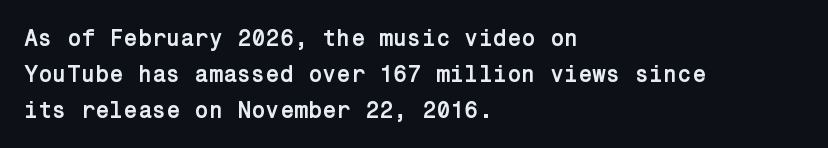
The image shows 23 px bold type, upright; set left-aligned, normal line spacing (1.56x), normal letter spacing, not underlined.
